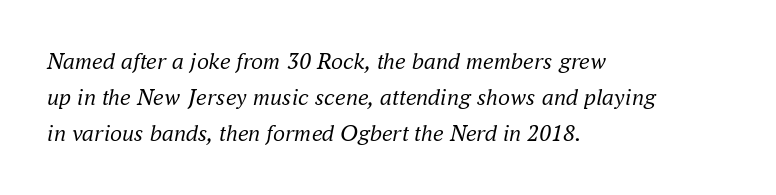
Q: Is the text bold? A: No.
Q: Is the text italic (slanted)? A: Yes, it leans right by about 16 degrees.
Q: Is the text underlined? A: No.
Q: How is the paragraph aligned? A: Left-aligned.
Q: Is the spacing between letters normal or unusually wide? A: Normal.
Q: Is the spacing between lines tight, normal or loose? A: Normal.
